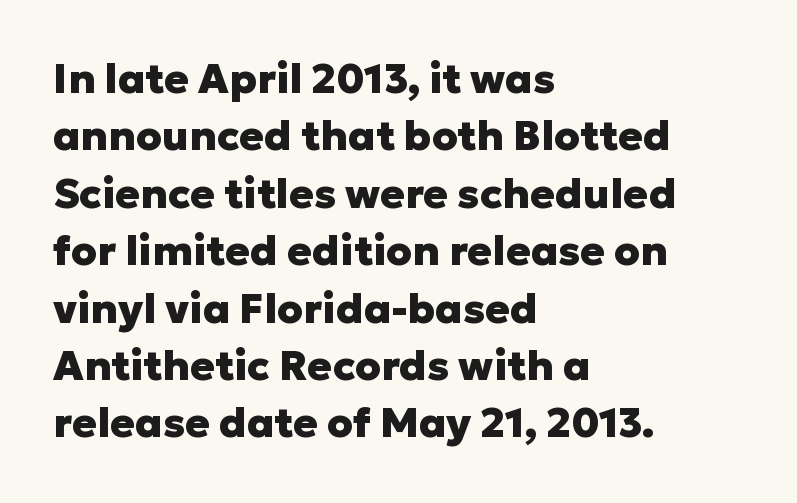
{"serif": "no", "italic": "no", "bold": "yes", "weight": "heavy", "width": "normal", "stroke_contrast": "low", "x_height": "medium", "monospaced": "no", "underline": "no", "align": "left", "line_spacing": "normal", "line_spacing_ratio": 1.4, "letter_spacing": "normal", "letter_spacing_em": 0.0, "glyph_px": 41}
